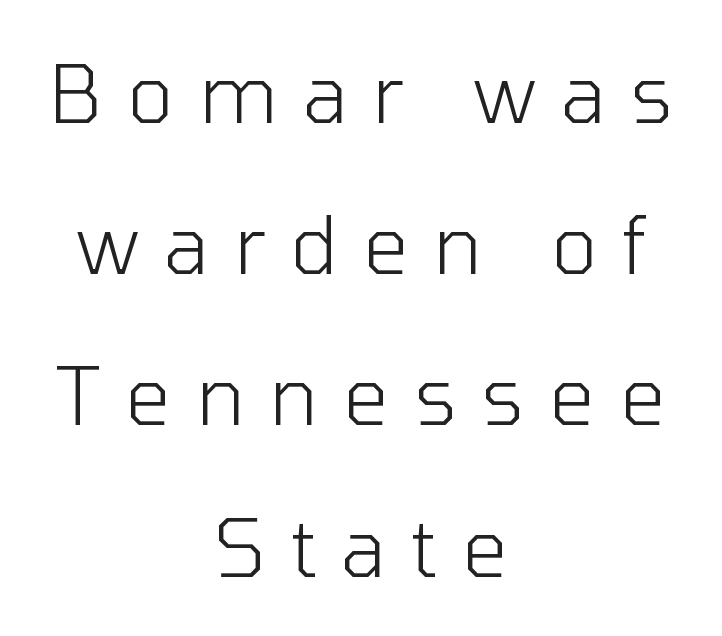
Words float on clear page, feet unadorned. These lines are composed in type without serifs. The passage shown is typed in a proportional face where columns would drift. Summary of weight: not heavy and not bold.
